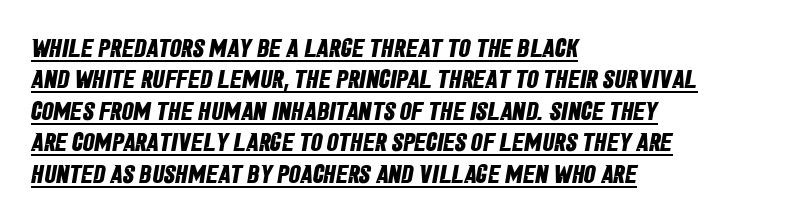
Short note: letters normally spaced. Heavy-handed strokes throughout: this text is bold. The typesetter chose a ragged-right arrangement here. In designer terms, the underline attribute is active on this setting.
